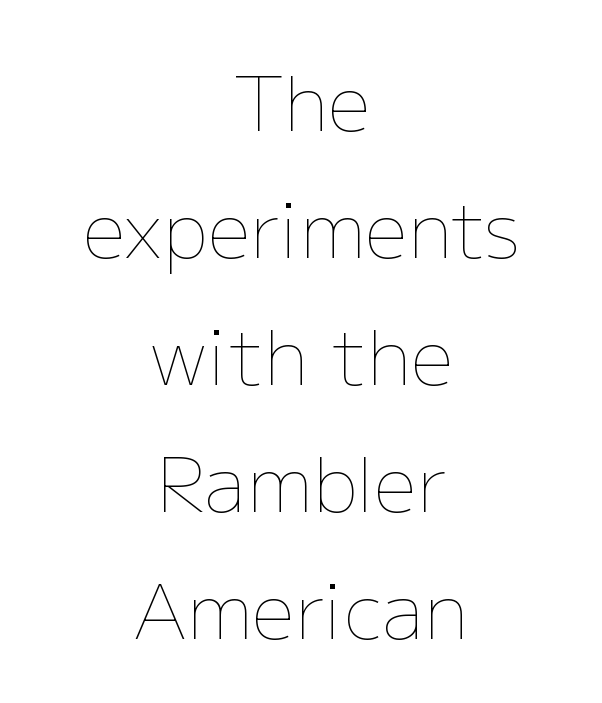
Q: Is the text bold? A: No.
Q: Is the text italic (slanted)? A: No, it is upright.
Q: Is the text underlined? A: No.
Q: How is the paragraph aligned? A: Centered.
Q: Is the spacing between letters normal or unusually wide? A: Normal.
Q: Is the spacing between lines tight, normal or loose? A: Normal.
Q: Width (condensed, normal, or wide)? A: Normal.
Q: Stroke contrast? A: Low.
Q: x-height? A: Medium.
Q: Monospaced? A: No.
